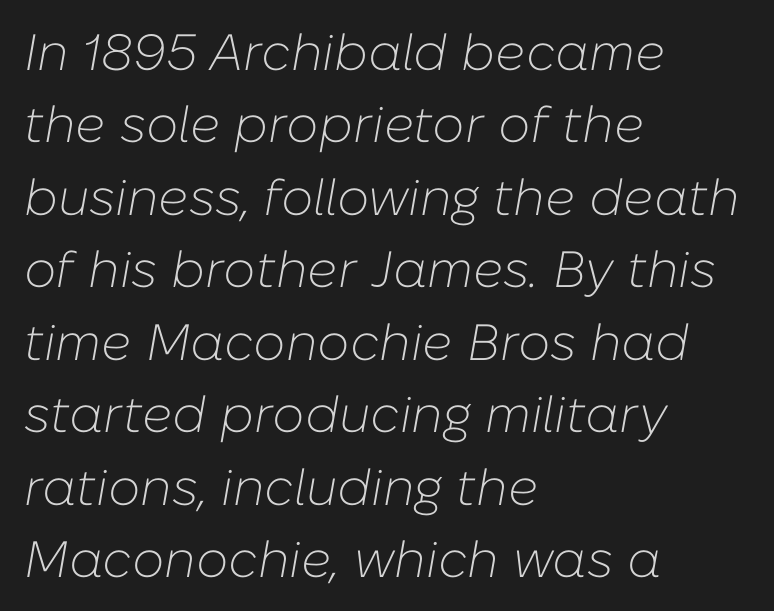
{"italic": "yes", "lean": "right", "slant_degrees": 10, "bold": "no", "weight": "light", "width": "normal", "stroke_contrast": "low", "x_height": "medium", "monospaced": "no", "underline": "no", "align": "left", "line_spacing": "normal", "line_spacing_ratio": 1.42, "letter_spacing": "normal", "letter_spacing_em": 0.0, "glyph_px": 51}
